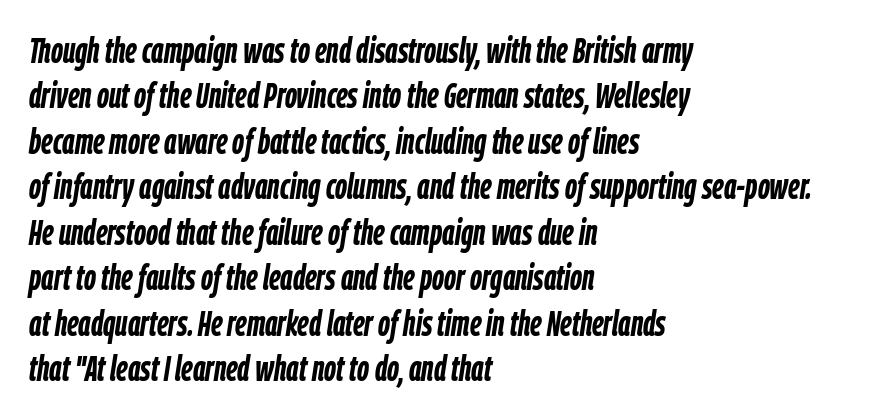
Q: Is the text bold? A: Yes.
Q: Is the text italic (slanted)? A: Yes, it leans right by about 9 degrees.
Q: Is the text underlined? A: No.
Q: How is the paragraph aligned? A: Left-aligned.
Q: Is the spacing between letters normal or unusually wide? A: Normal.
Q: Is the spacing between lines tight, normal or loose? A: Normal.
Q: Width (condensed, normal, or wide)? A: Condensed.
Q: Stroke contrast? A: Low.
Q: x-height? A: Medium.
Q: Monospaced? A: No.
